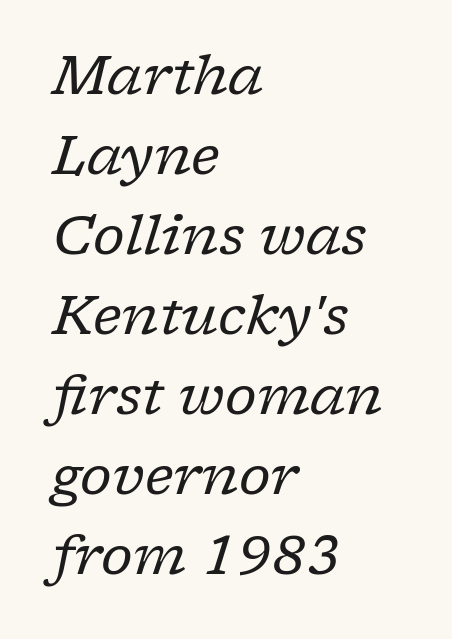
The image shows 54 px regular-weight serif type, italic (leaning right); set left-aligned, normal line spacing (1.48x), normal letter spacing, not underlined; low stroke contrast and a medium x-height.
